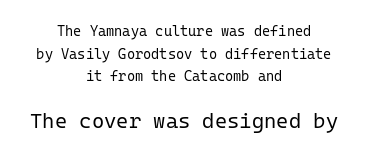
Posture: straight, roman, zero tilt. Students, note that the glyphs here touch the page at normal intervals. Type without underlining. These lines are centered, leaving both edges ragged.
